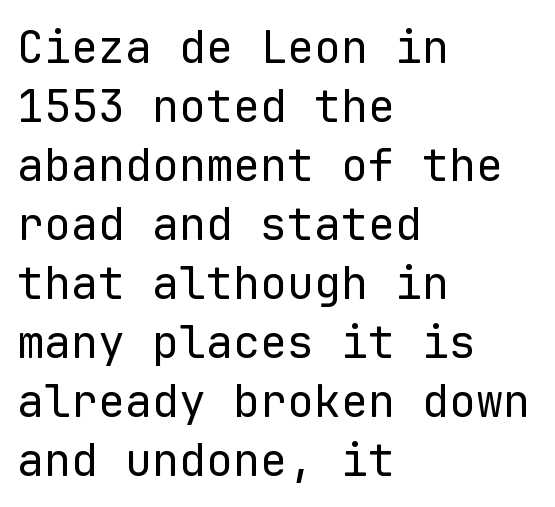
The image shows 45 px regular-weight sans-serif type, upright, monospaced; set left-aligned, normal line spacing (1.31x), normal letter spacing, not underlined; low stroke contrast and a medium x-height.
